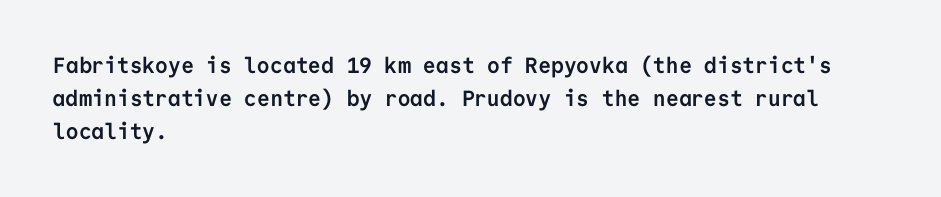
Q: Is the text bold? A: Yes.
Q: Is the text italic (slanted)? A: No, it is upright.
Q: Is the text underlined? A: No.
Q: How is the paragraph aligned? A: Left-aligned.
Q: Is the spacing between letters normal or unusually wide? A: Normal.
Q: Is the spacing between lines tight, normal or loose? A: Normal.
